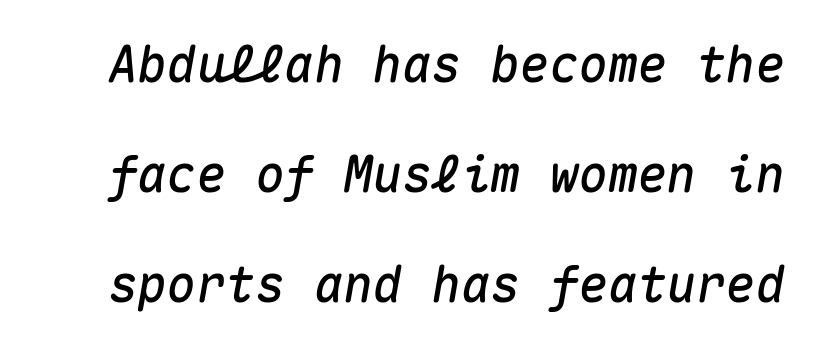
The image shows 49 px text type, italic (leaning right), monospaced; set loose line spacing (2.24x), normal letter spacing, not underlined; medium stroke contrast and a medium x-height.
